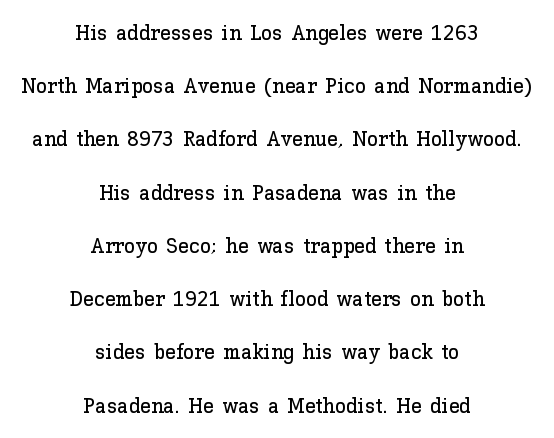
Q: Is the text italic (slanted)? A: No, it is upright.
Q: Is the text underlined? A: No.
Q: How is the paragraph aligned? A: Centered.
Q: Is the spacing between letters normal or unusually wide? A: Normal.
Q: Is the spacing between lines tight, normal or loose? A: Loose.
